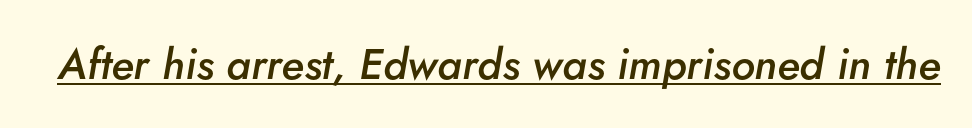
A continuous stroke trails under the words, as in a hyperlink. Slant detected: the letters are inclined. No extra tracking has been applied to these lines. A typesetter would call this proportional, since set widths differ per character. This is the in-between weight designers call semibold or demi.
